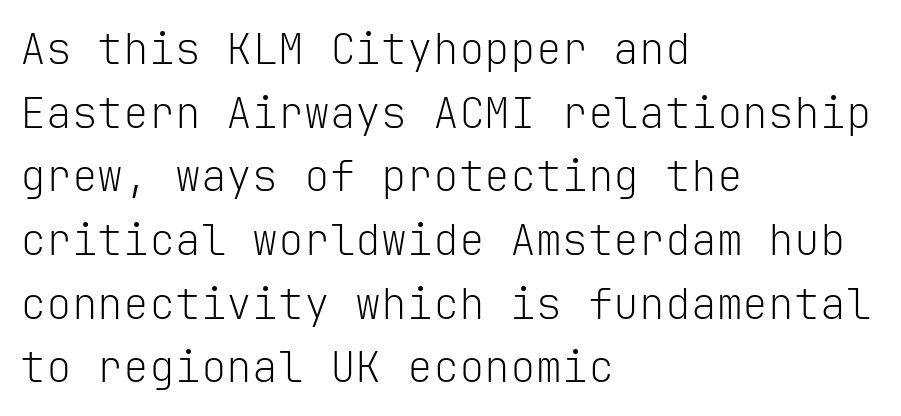
Vertical stems look standard width or narrower in stroke. Ordinary non-slanted type is in use. The gaps between neighbouring characters are ordinary and unremarkable. Descender tails drop into unmarked territory. The letters carry no serifs — their stems end cleanly without finishing strokes.
